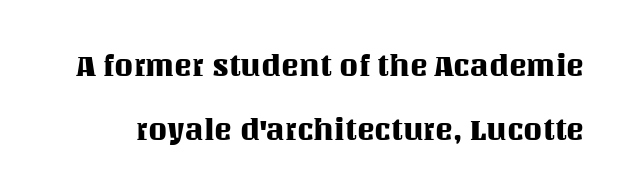
{"italic": "no", "width": "normal", "stroke_contrast": "medium", "x_height": "large", "monospaced": "no", "underline": "no", "line_spacing": "loose", "line_spacing_ratio": 2.15, "letter_spacing": "normal", "letter_spacing_em": 0.0, "glyph_px": 30}
